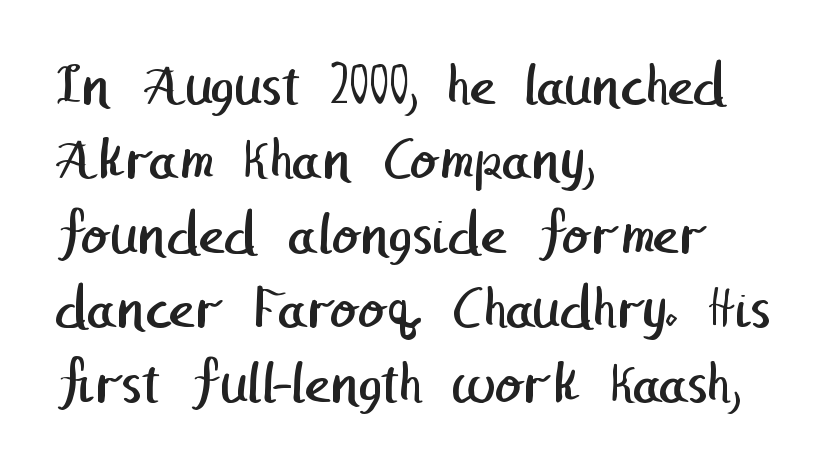
Q: Is the text bold? A: No.
Q: Is the typeface a serif or a sans-serif typeface? A: Sans-serif.
Q: Is the text underlined? A: No.
Q: How is the paragraph aligned? A: Left-aligned.
Q: Is the spacing between letters normal or unusually wide? A: Normal.
Q: Width (condensed, normal, or wide)? A: Normal.
Q: Stroke contrast? A: Low.
Q: x-height? A: Medium.
